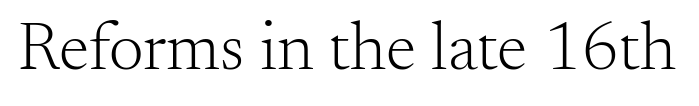
Q: Is the text bold? A: No.
Q: Is the text italic (slanted)? A: No, it is upright.
Q: Is the typeface a serif or a sans-serif typeface? A: Serif.
Q: Is the text underlined? A: No.
Q: Is the spacing between letters normal or unusually wide? A: Normal.
Q: Width (condensed, normal, or wide)? A: Normal.
Q: Stroke contrast? A: Medium.
Q: x-height? A: Small.
Q: Monospaced? A: No.
